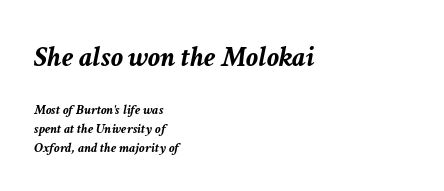
{"italic": "yes", "lean": "right", "slant_degrees": 11, "bold": "yes", "weight": "semibold", "width": "normal", "stroke_contrast": "low", "x_height": "medium", "monospaced": "no", "underline": "no", "align": "left", "line_spacing": "normal", "line_spacing_ratio": 1.37, "letter_spacing": "normal", "letter_spacing_em": 0.0, "larger_block": "first", "size_ratio": 2.14, "glyph_px": 30}
